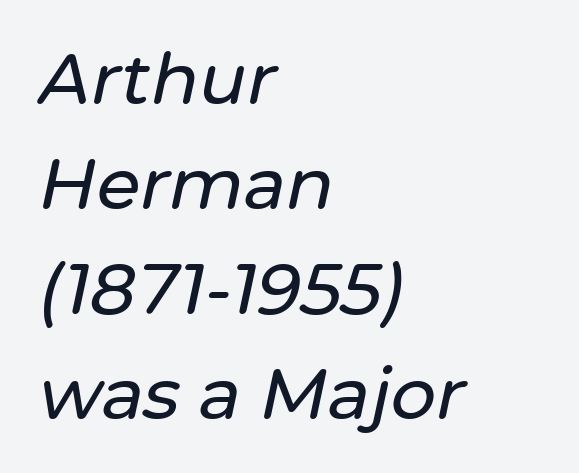
{"italic": "yes", "lean": "right", "slant_degrees": 12, "width": "normal", "stroke_contrast": "low", "x_height": "medium", "monospaced": "no", "underline": "no", "align": "left", "line_spacing": "normal", "line_spacing_ratio": 1.48, "letter_spacing": "normal", "letter_spacing_em": 0.0, "glyph_px": 71}
